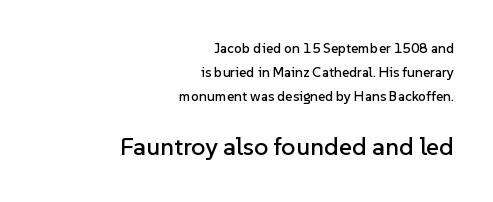
Q: Is the text italic (slanted)? A: No, it is upright.
Q: Is the text underlined? A: No.
Q: How is the paragraph aligned? A: Right-aligned.
Q: Is the spacing between letters normal or unusually wide? A: Normal.
Q: Is the spacing between lines tight, normal or loose? A: Normal.
Q: Which block of text is set in a larger size, the first (top) or the second (bottom)? A: The second (bottom) one.
